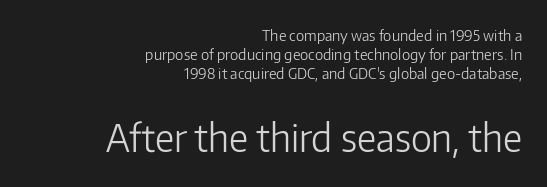
Rendered with straight, roman letterforms. These lines are set flush right with a ragged left edge. Glyph-to-glyph distance matches everyday printed text. Which of the two is more prominent by size? The second, at the bottom. A typesetter would label this face a sans. The string is rendered with underlining switched off.
